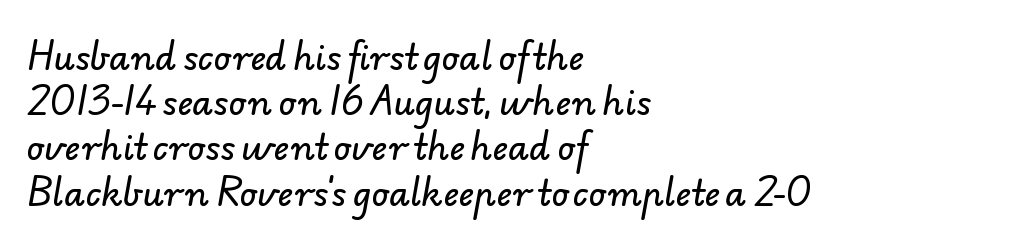
The image shows 34 px sans-serif type; set left-aligned, normal line spacing (1.33x), normal letter spacing, not underlined; low stroke contrast and a small x-height.
